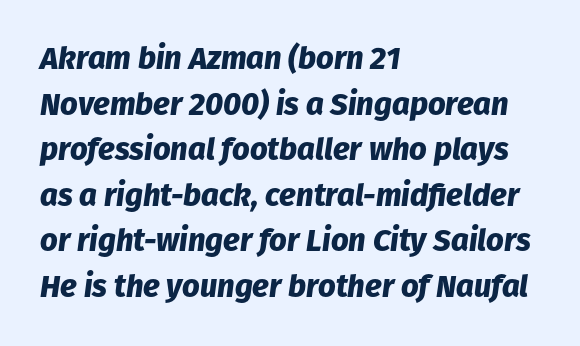
Q: Is the text bold? A: Yes.
Q: Is the text italic (slanted)? A: Yes, it leans right by about 8 degrees.
Q: Is the text underlined? A: No.
Q: How is the paragraph aligned? A: Left-aligned.
Q: Is the spacing between letters normal or unusually wide? A: Normal.
Q: Is the spacing between lines tight, normal or loose? A: Normal.
Q: Width (condensed, normal, or wide)? A: Normal.
Q: Stroke contrast? A: Low.
Q: x-height? A: Medium.
Q: Monospaced? A: No.
